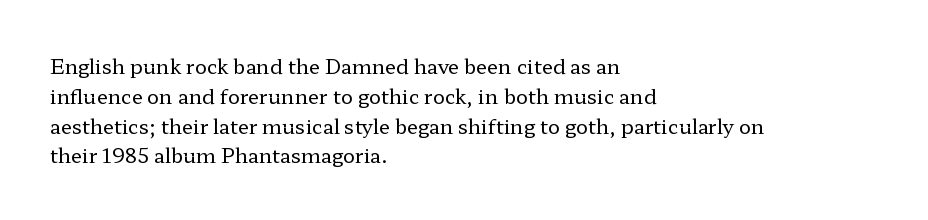
{"italic": "no", "bold": "no", "underline": "no", "align": "left", "line_spacing": "normal", "line_spacing_ratio": 1.49, "letter_spacing": "normal", "letter_spacing_em": 0.0, "glyph_px": 20}
